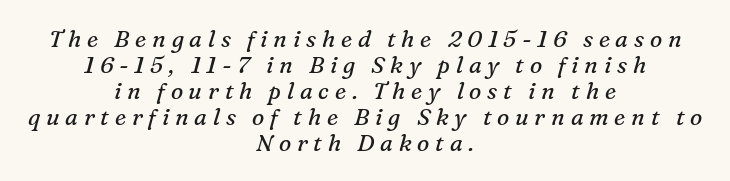
In CSS terms this would be text-align: center. The rendering applies a slant to the glyphs. The area under the type is left untouched. Caption: face not bold, strokes unweighted. Spacing between characters has been opened up far beyond the box default.
